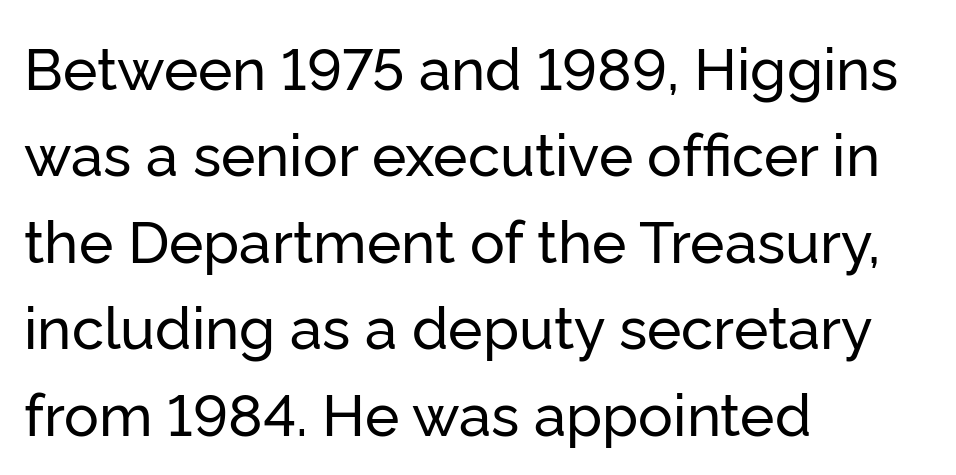
Q: Is the text italic (slanted)? A: No, it is upright.
Q: Is the typeface a serif or a sans-serif typeface? A: Sans-serif.
Q: Is the text underlined? A: No.
Q: How is the paragraph aligned? A: Left-aligned.
Q: Is the spacing between letters normal or unusually wide? A: Normal.
Q: Is the spacing between lines tight, normal or loose? A: Normal.
Q: Width (condensed, normal, or wide)? A: Normal.
Q: Stroke contrast? A: Low.
Q: x-height? A: Medium.
Q: Monospaced? A: No.
